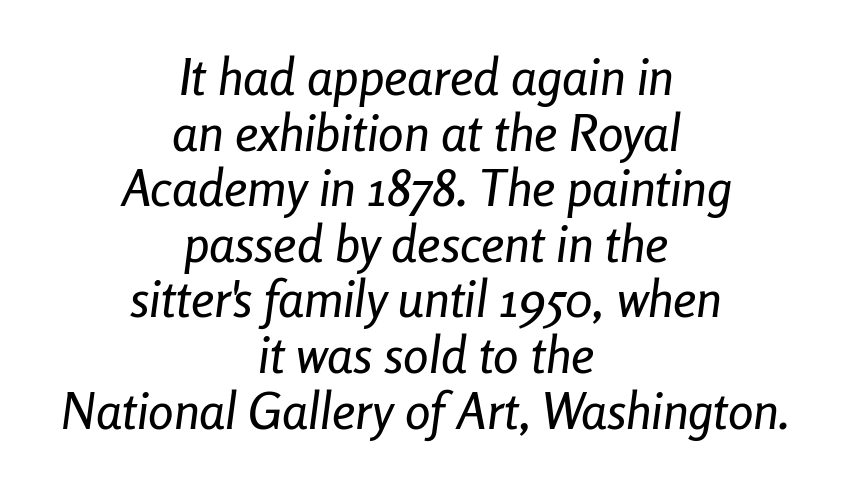
The image shows 51 px condensed type, italic (leaning right); set centered, tight line spacing (1.09x), normal letter spacing, not underlined; low stroke contrast and a medium x-height.
